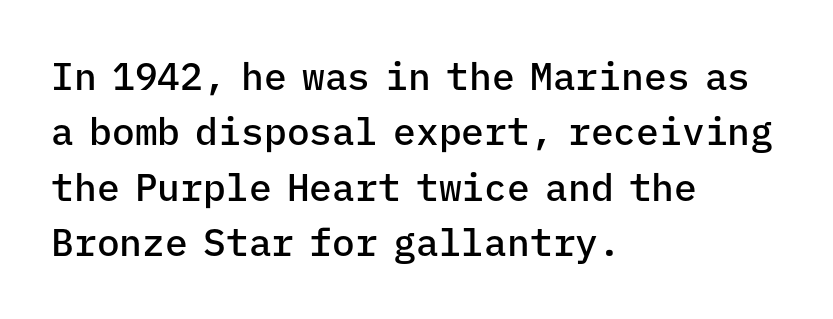
The image shows 38 px semibold sans-serif type, upright, monospaced; set left-aligned, normal line spacing (1.46x), normal letter spacing, not underlined; low stroke contrast and a medium x-height.
